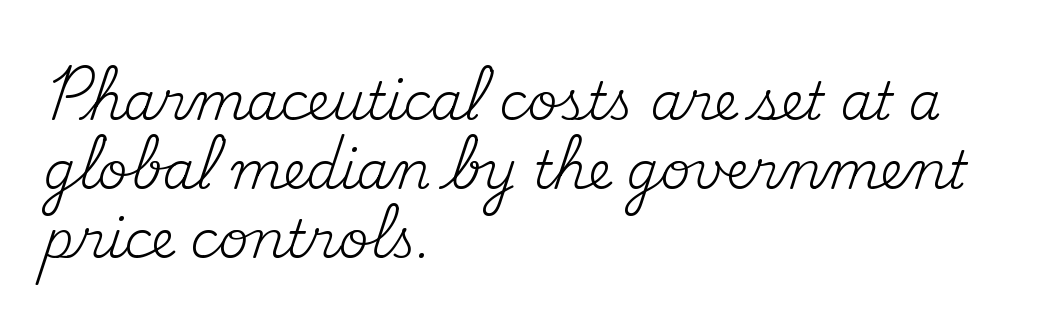
Q: Is the text bold? A: No.
Q: Is the text italic (slanted)? A: Yes.
Q: Is the typeface a serif or a sans-serif typeface? A: Serif.
Q: Is the text underlined? A: No.
Q: How is the paragraph aligned? A: Left-aligned.
Q: Is the spacing between letters normal or unusually wide? A: Normal.
Q: Is the spacing between lines tight, normal or loose? A: Normal.
Q: Width (condensed, normal, or wide)? A: Normal.
Q: Stroke contrast? A: Medium.
Q: x-height? A: Small.
Q: Monospaced? A: No.
